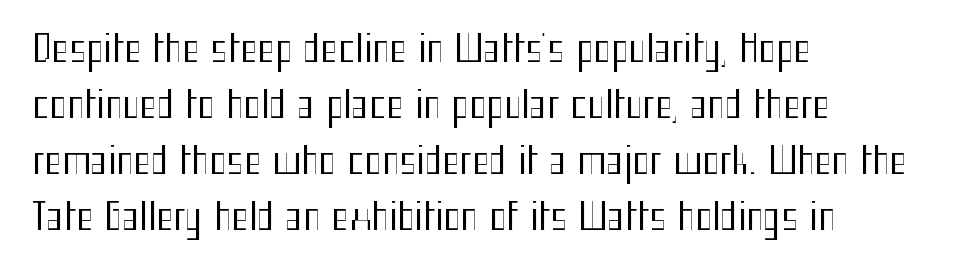
Do the characters align in a grid? No, the font is proportional. Think standard paragraph weight, or any step lighter than that. Here the glyphs are tracked normally, forming tight word shapes. Grotesque or geometric, the face here clearly has no serifs. Underlining? Definitely not there. Does the lettering tilt? It doesn't — this is upright.
